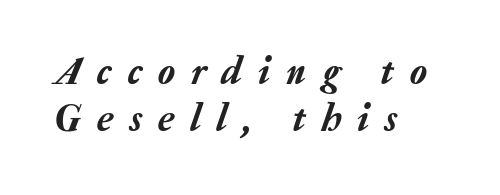
Looks like regular typesetting: each glyph gets only the width it needs. The space directly below the letters is spotless. There's an unmistakable incline to the writing here. The horizontal fit of the characters is loose and conspicuously gappy.
